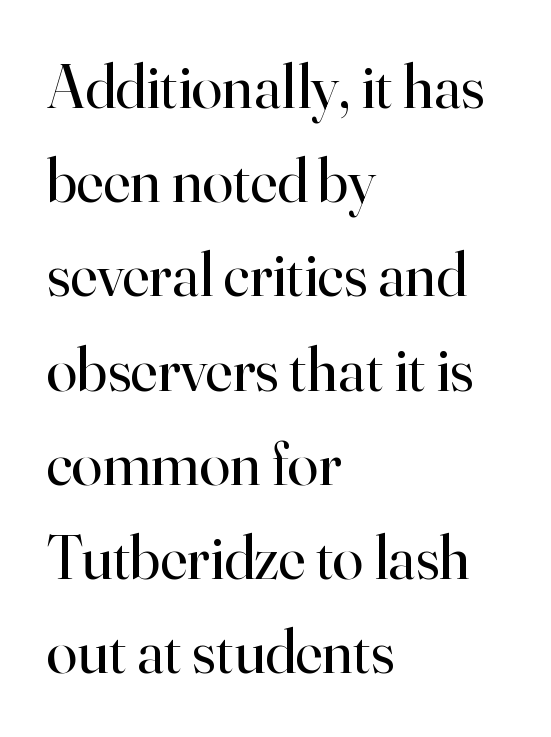
You can tell from the footed stems that serif type was used. Nobody drew a line under any word here. The letterforms sit at book weight or below. Inter-character spacing is left at the font's built-in metrics. When letters stand straight like this, we call the style roman or upright. Think of a printed novel: that variable character pitch is what you see here.
